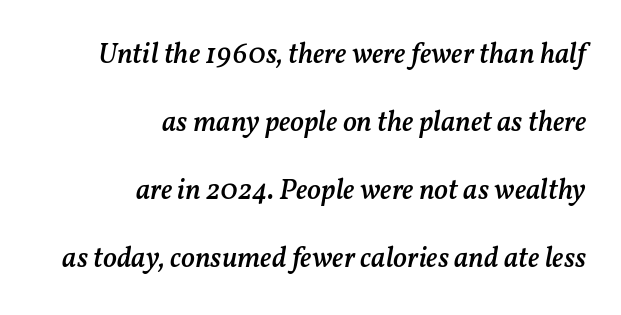
Q: Is the text bold? A: Semi-bold.
Q: Is the text italic (slanted)? A: Yes, it leans right by about 11 degrees.
Q: Is the text underlined? A: No.
Q: How is the paragraph aligned? A: Right-aligned.
Q: Is the spacing between letters normal or unusually wide? A: Normal.
Q: Is the spacing between lines tight, normal or loose? A: Loose.
Q: Width (condensed, normal, or wide)? A: Normal.
Q: Stroke contrast? A: Medium.
Q: x-height? A: Medium.
Q: Monospaced? A: No.
